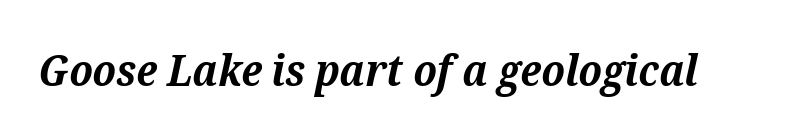
Q: Is the text bold? A: Yes.
Q: Is the text italic (slanted)? A: Yes, it leans right by about 12 degrees.
Q: Is the typeface a serif or a sans-serif typeface? A: Serif.
Q: Is the text underlined? A: No.
Q: Is the spacing between letters normal or unusually wide? A: Normal.
Q: Width (condensed, normal, or wide)? A: Normal.
Q: Stroke contrast? A: Medium.
Q: x-height? A: Medium.
Q: Monospaced? A: No.
